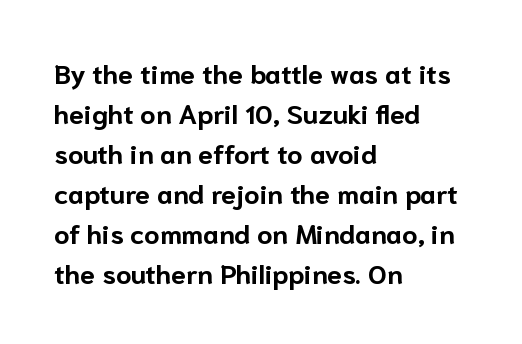
A student would call this left alignment; a typographer would say flush left, rag right. Lines of text with bare space underneath. Does the weight exceed regular? Yes, all the way to bold. Posture: vertical. The rows are spaced the way most documents space them. In terms of letterspacing, this is plain default setting.
